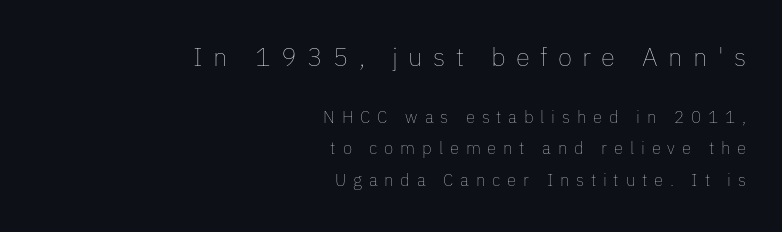
The image shows 26 px text type, upright; set right-aligned, line spacing 1.83x, unusually wide letter spacing (+0.4 em), not underlined; the first (top) block is 1.53x larger.
